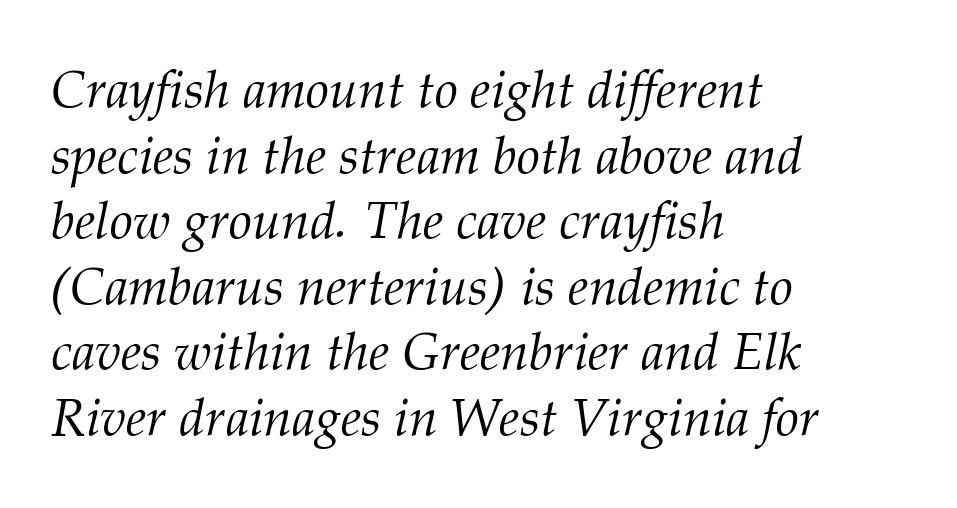
The image shows 52 px light serif type, italic (leaning right); set left-aligned, normal line spacing (1.26x), normal letter spacing, not underlined; medium stroke contrast and a medium x-height.
